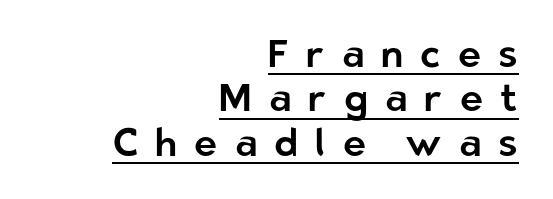
Looks like someone drew a line under every word here. The rendering anchors every line to the right-hand side. Do the letters lean? They stand straight. The face used here is proportionally spaced, like ordinary book or web type.
